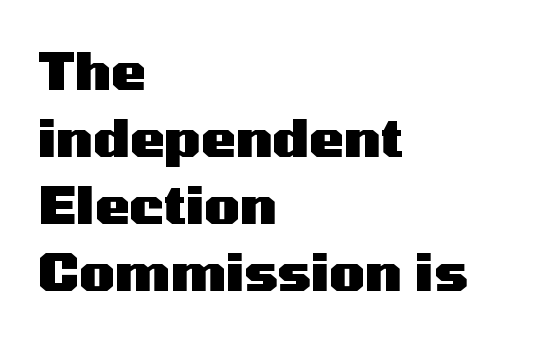
Reading down the column, the eye jumps a familiar distance to each next line. Rendered with straight, roman letterforms. Each letter keeps its own natural width here, so spacing adapts to shape. The lines are quadded left. The face used here is a sans, in the tradition of grotesques and geometrics.
